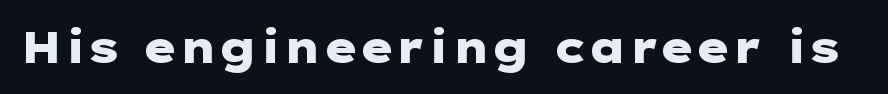
Q: Is the text bold? A: Yes.
Q: Is the text italic (slanted)? A: No, it is upright.
Q: Is the typeface a serif or a sans-serif typeface? A: Sans-serif.
Q: Is the text underlined? A: No.
Q: Is the spacing between letters normal or unusually wide? A: Normal.
Q: Width (condensed, normal, or wide)? A: Wide.
Q: Stroke contrast? A: Low.
Q: x-height? A: Medium.
